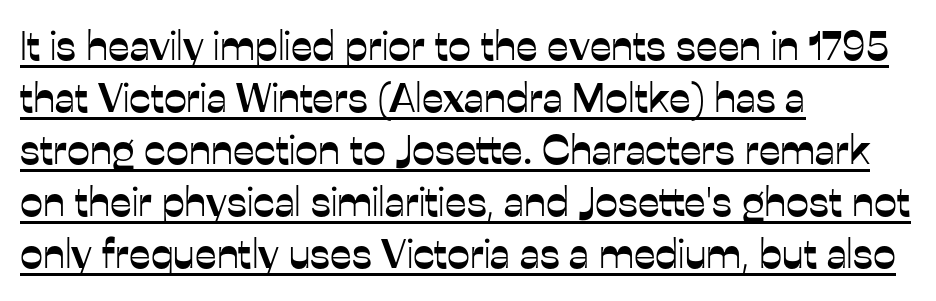
The image shows 41 px sans-serif type, upright; set left-aligned, normal line spacing (1.27x), normal letter spacing, underlined; low stroke contrast and a medium x-height.
